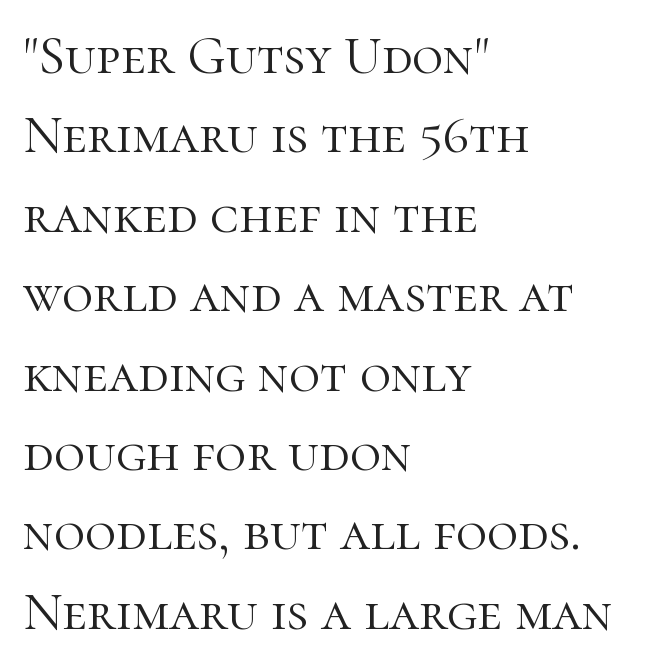
This sample has the flowing, uneven cadence of proportional lettering. Leading matches the norm, producing a regular column. Weight: not bold — regular or lighter. Designer's note — italics off, roman on. Alignment: flush left.
